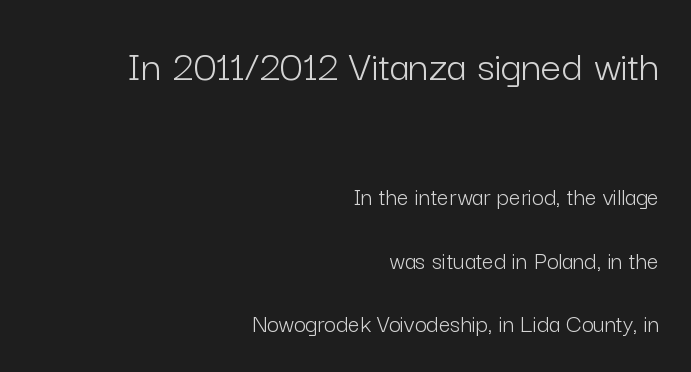
Bold? No — there's no thickening of the strokes. The glyphs in this specimen are sans serif. Short note: letters normally spaced. Has an underline been added? It has not. Caption: multi-line text, flush right, ragged left. A typesetter would call this proportional, since set widths differ per character.
